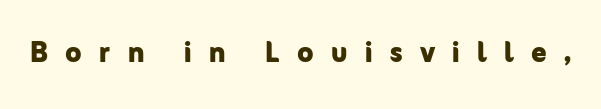
The image shows 37 px bold sans-serif type, upright; set unusually wide letter spacing (+0.47 em), not underlined; low stroke contrast and a medium x-height.
